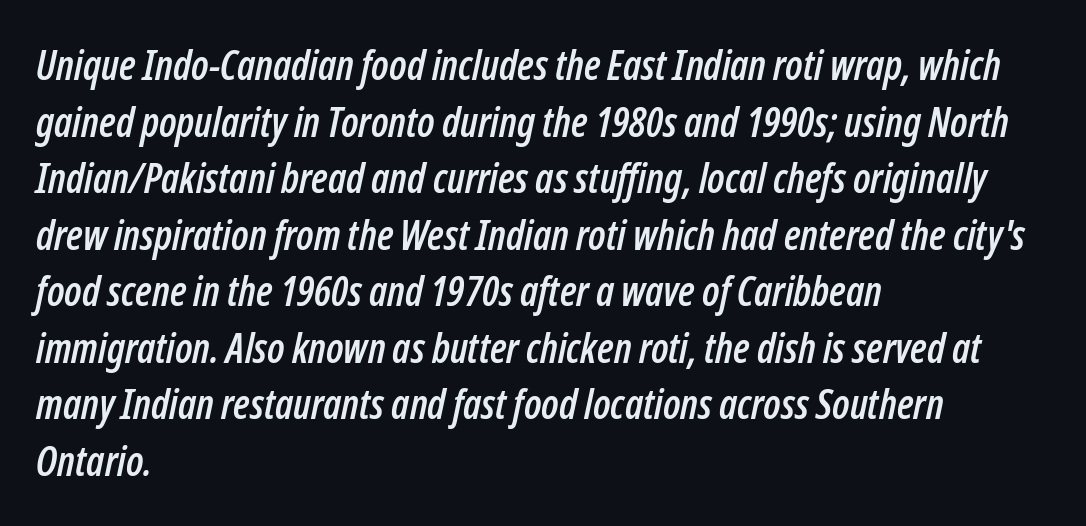
Proportional: the letters do not fall into vertical columns. The line-height multiplier appears to be the usual default. Letter spacing: default. Just letters on the line, the space beneath them empty.
